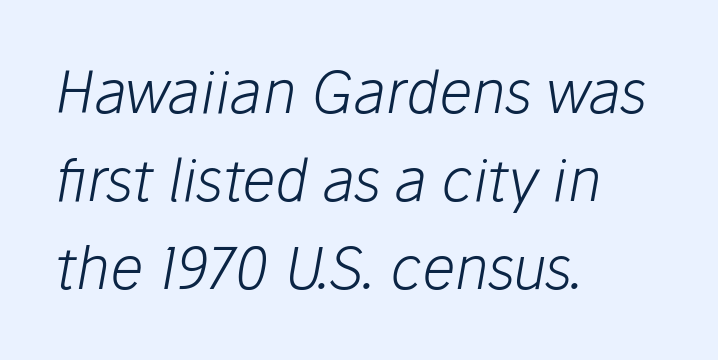
{"italic": "yes", "lean": "right", "slant_degrees": 10, "bold": "no", "weight": "light", "width": "normal", "stroke_contrast": "low", "x_height": "medium", "monospaced": "no", "underline": "no", "align": "left", "line_spacing": "normal", "line_spacing_ratio": 1.52, "letter_spacing": "normal", "letter_spacing_em": 0.0, "glyph_px": 58}
